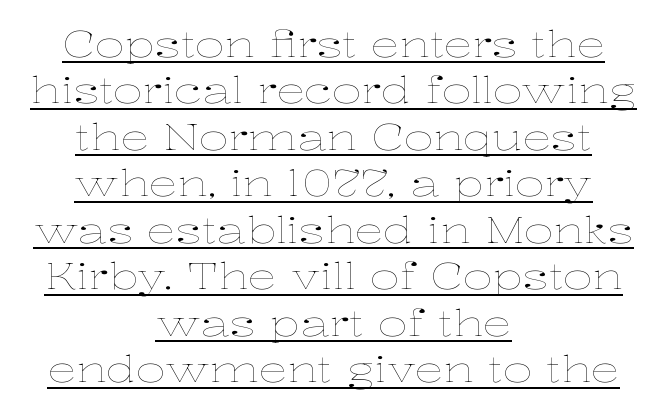
Q: Is the text bold? A: No.
Q: Is the text italic (slanted)? A: No, it is upright.
Q: Is the text underlined? A: Yes.
Q: How is the paragraph aligned? A: Centered.
Q: Is the spacing between letters normal or unusually wide? A: Normal.
Q: Is the spacing between lines tight, normal or loose? A: Normal.
Q: Width (condensed, normal, or wide)? A: Wide.
Q: Stroke contrast? A: Low.
Q: x-height? A: Medium.
Q: Monospaced? A: No.
